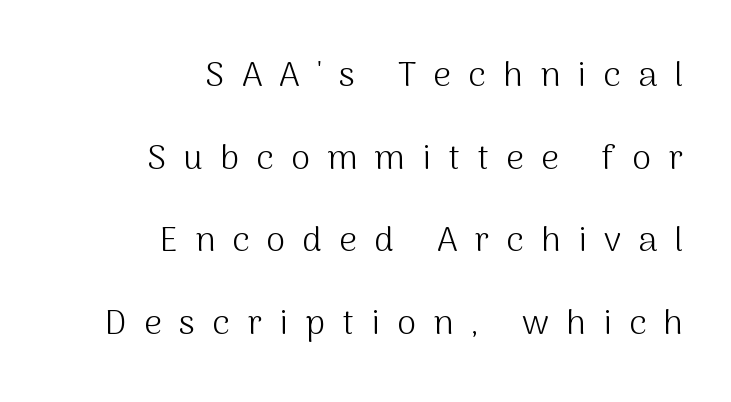
Tall strokes in this sample are plumb rather than angled. Students, observe: this is what heavily led, spacious text looks like. The letterforms stand isolated, each surrounded by extra space. Observe the absence of serifs on each vertical stroke in this sample. Notice how the passage keeps a crisp vertical edge on the right only.
